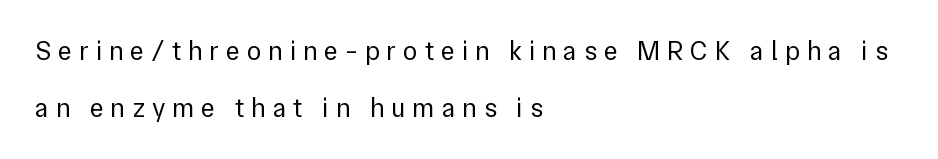
Q: Is the text bold? A: No.
Q: Is the text italic (slanted)? A: No, it is upright.
Q: Is the text underlined? A: No.
Q: How is the paragraph aligned? A: Left-aligned.
Q: Is the spacing between letters normal or unusually wide? A: Unusually wide.
Q: Is the spacing between lines tight, normal or loose? A: Loose.
